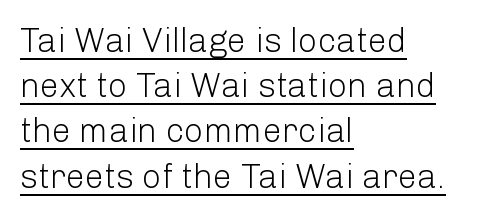
The image shows 34 px light sans-serif type, upright; set left-aligned, normal line spacing (1.33x), normal letter spacing, underlined; low stroke contrast and a medium x-height.
